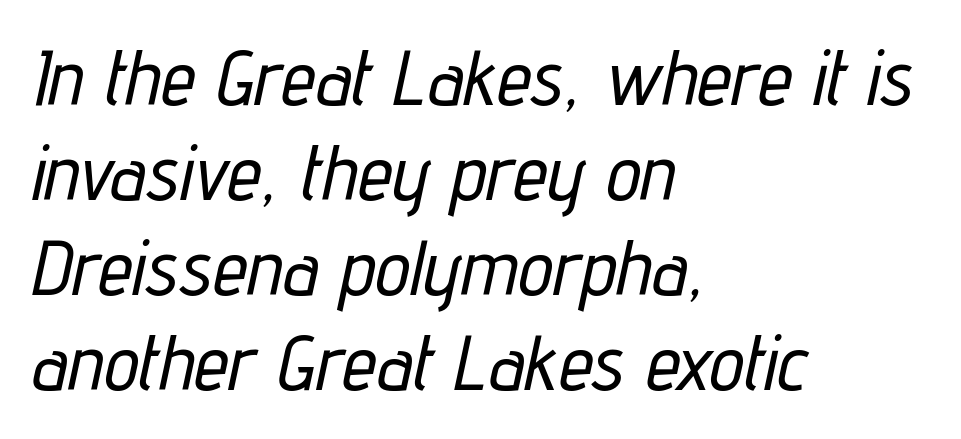
The rendering uses natural spacing where letterforms have individual widths. Glyph-to-glyph distance matches everyday printed text. Teacher's note: observe the even left margin — that is flush-left alignment. Slanted lettering throughout.
